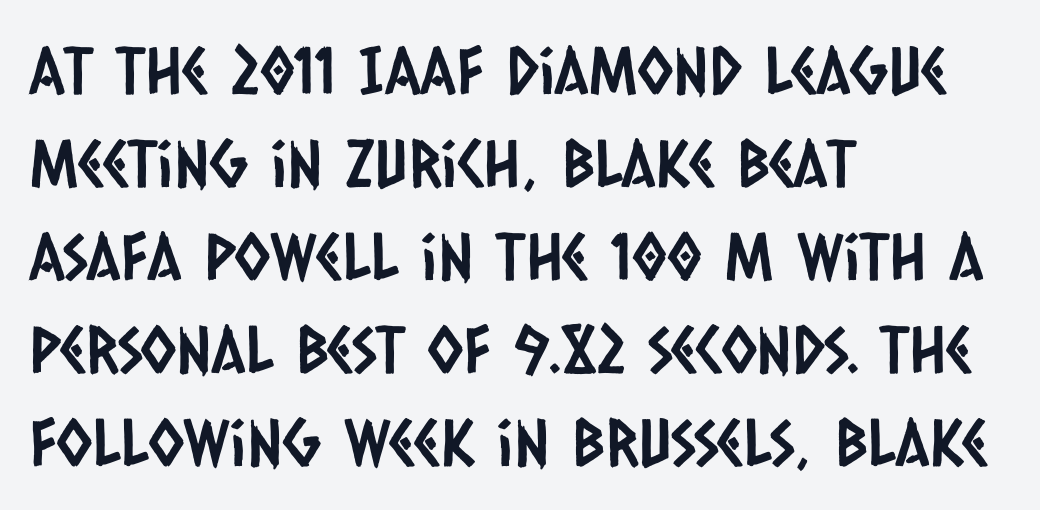
Q: Is the typeface a serif or a sans-serif typeface? A: Sans-serif.
Q: Is the text underlined? A: No.
Q: How is the paragraph aligned? A: Left-aligned.
Q: Is the spacing between letters normal or unusually wide? A: Normal.
Q: Is the spacing between lines tight, normal or loose? A: Normal.
Q: Width (condensed, normal, or wide)? A: Condensed.
Q: Stroke contrast? A: Low.
Q: x-height? A: Large.
Q: Monospaced? A: No.
